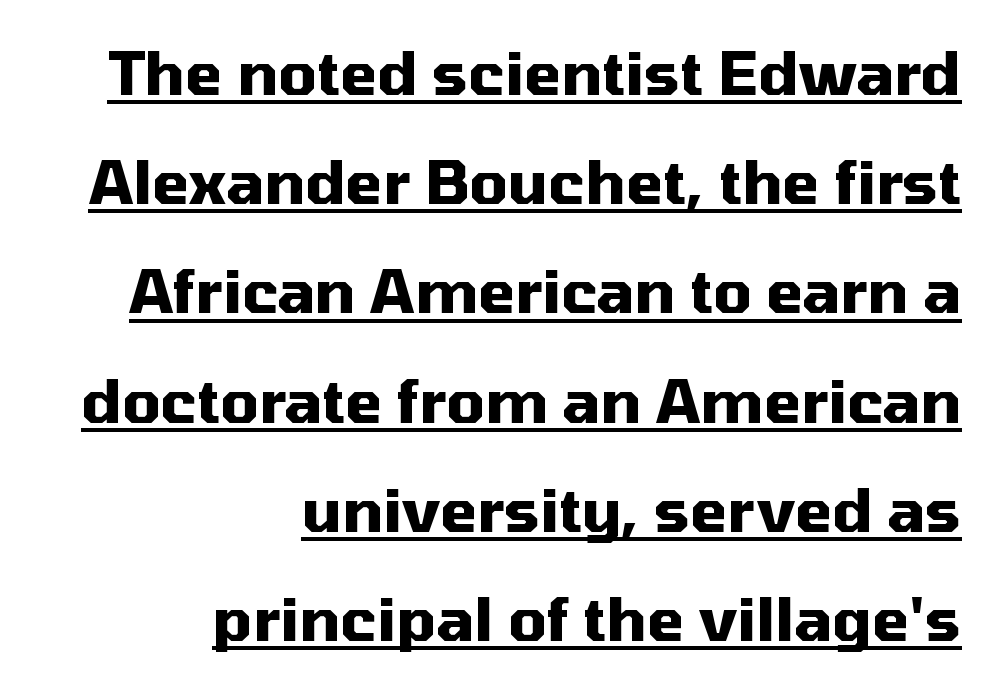
{"serif": "no", "italic": "no", "bold": "yes", "weight": "heavy", "width": "normal", "stroke_contrast": "medium", "x_height": "medium", "monospaced": "no", "underline": "yes", "align": "right", "line_spacing_ratio": 1.82, "letter_spacing": "normal", "letter_spacing_em": 0.0, "glyph_px": 60}
